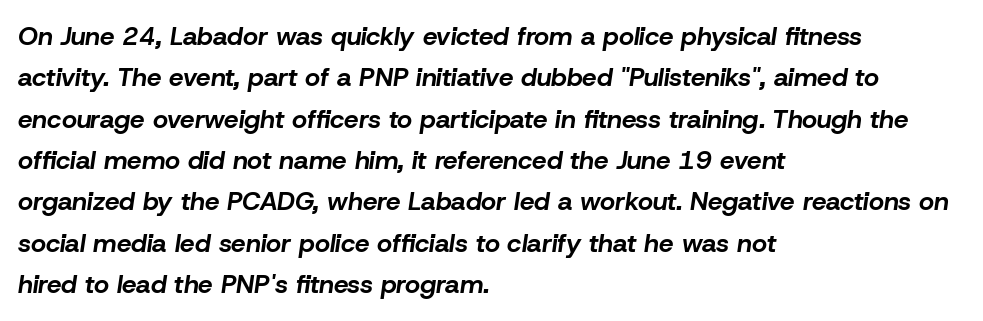
Q: Is the text bold? A: Yes.
Q: Is the text italic (slanted)? A: Yes, it leans right by about 8 degrees.
Q: Is the text underlined? A: No.
Q: How is the paragraph aligned? A: Left-aligned.
Q: Is the spacing between letters normal or unusually wide? A: Normal.
Q: Is the spacing between lines tight, normal or loose? A: Normal.
